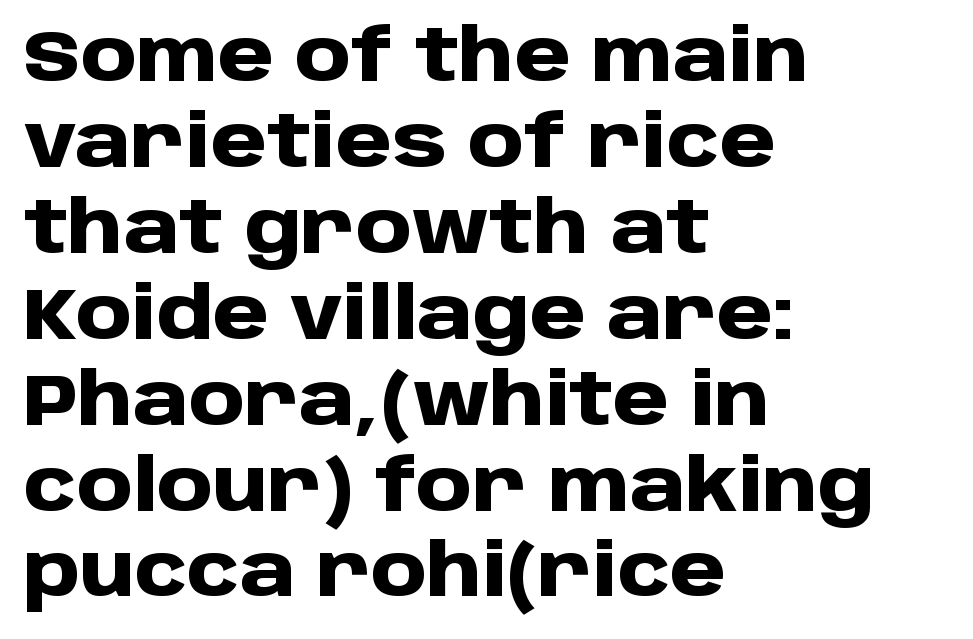
Here the designer chose a conventional face with non-uniform glyph widths. No italicization has been applied; the sample stays upright. This sample uses a sans-serif face. How heavy is the stroke? Heavy — this is a bold.
